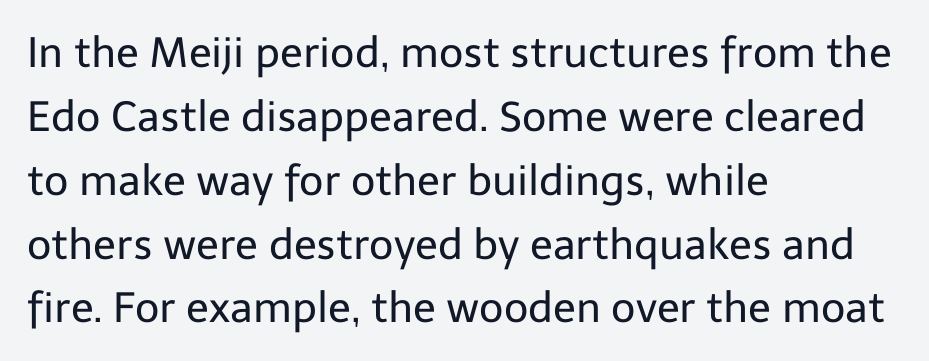
Where is the straight margin? On the left. Style check: upright. The passage shown is typed in a proportional face where columns would drift. You can tell from the bare stems that sans-serif type was used. No heavy texture on the line: the type isn't bold.
